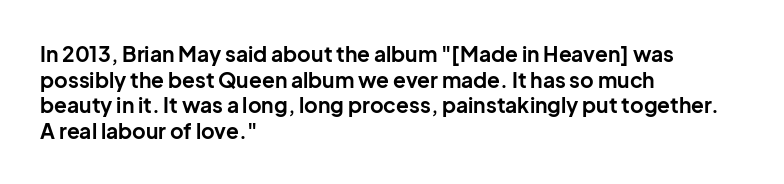
The image shows 21 px bold type, upright; set left-aligned, line spacing 1.22x, normal letter spacing, not underlined.
